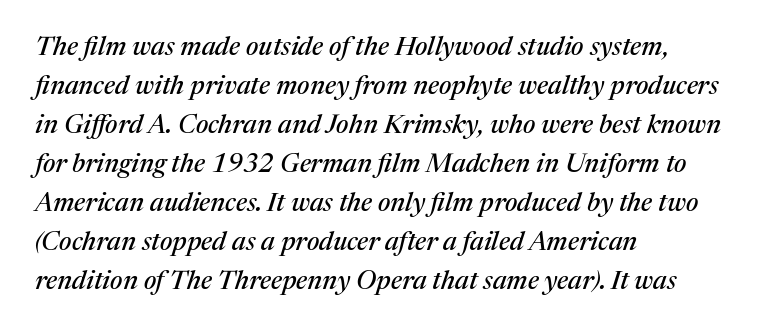
The image shows 26 px text type, italic (leaning right); set left-aligned, normal line spacing (1.5x), normal letter spacing, not underlined.
